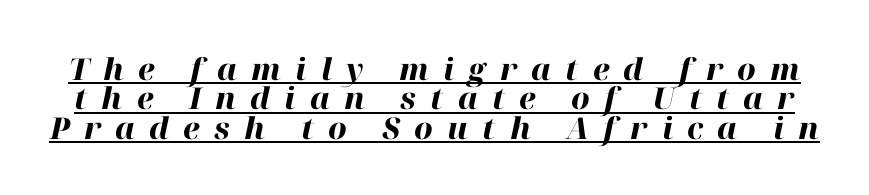
Students, observe: this is what under-led, compact text looks like. Every word sits above its own underline. Typographic density is high because the face is bold. These lines are rendered in a variable-pitch font. Honestly, the letter spacing is so wide it's the main thing you notice. The specimen reads as italic at a glance.
